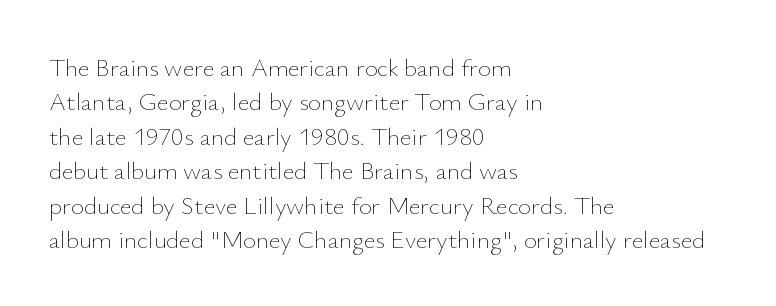
Spacing between characters is what you'd get straight out of the box. The passage shown is not underscored anywhere. The lines in this sample share a left origin and differ only in where they stop. The lines sit at an ordinary, default distance from one another. Is the type heavy? It reads as light-to-regular instead.
